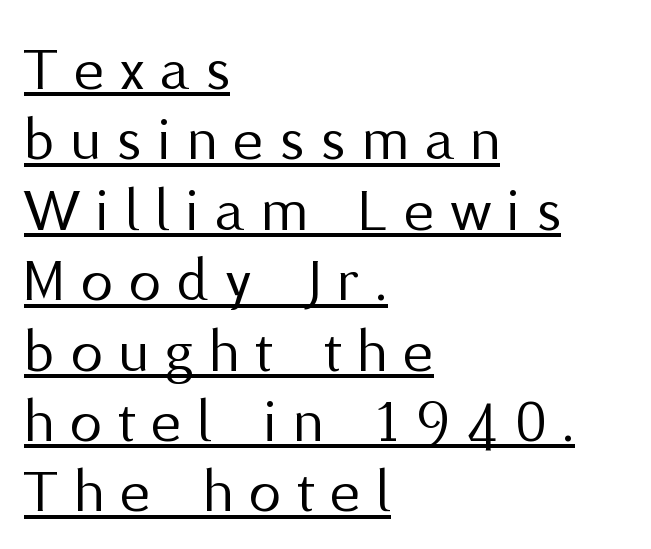
The image shows 64 px regular-weight sans-serif type, upright; set left-aligned, tight line spacing (1.1x), unusually wide letter spacing (+0.26 em), underlined; medium stroke contrast and a medium x-height.
